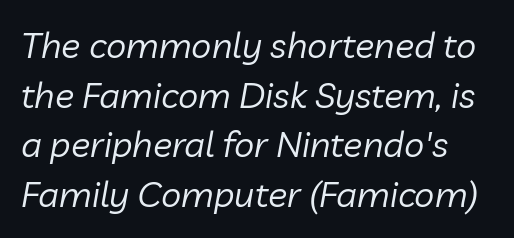
Looks like regular typesetting: each glyph gets only the width it needs. The cut favours lightness, reaching ordinary text weight at its darkest. The gap between lines stays unmarked. A typesetter would call this zero additional tracking.
